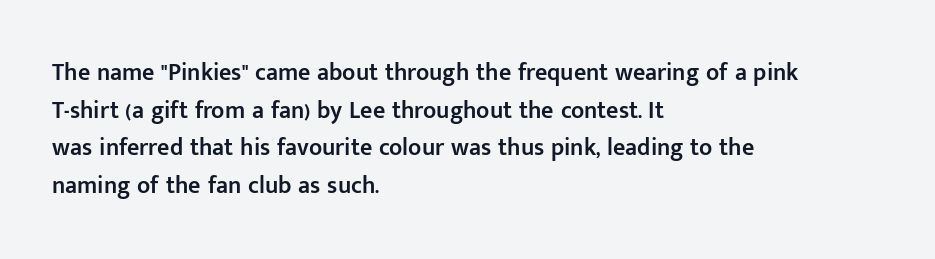
The image shows 24 px text type, upright; set left-aligned, normal line spacing (1.57x), normal letter spacing, not underlined.
